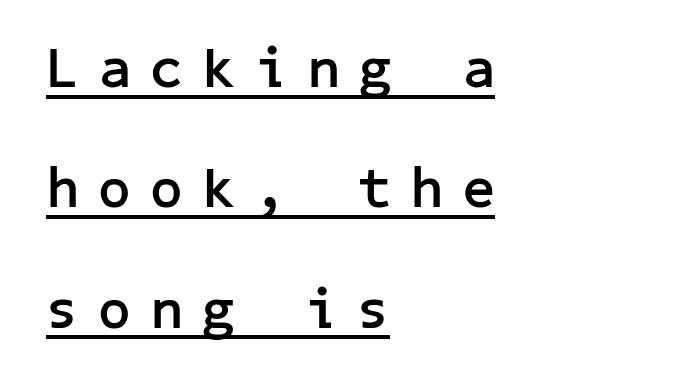
{"serif": "no", "italic": "no", "bold": "yes", "weight": "semibold", "width": "normal", "stroke_contrast": "low", "x_height": "medium", "underline": "yes", "align": "left", "line_spacing": "loose", "line_spacing_ratio": 2.11, "letter_spacing": "wide", "letter_spacing_em": 0.34, "glyph_px": 57}
